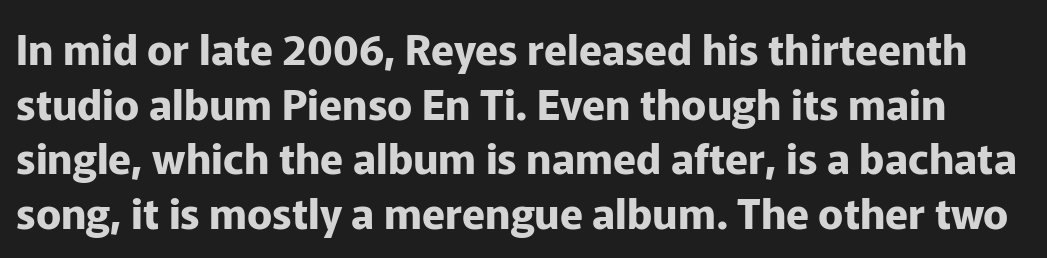
These lines are rendered in a variable-pitch font. Rule under the text: the space is simply empty. How would I describe the line gaps? Plain and ordinary. Weight: bold. Compared with typical body copy, the letter spacing here is the same.
